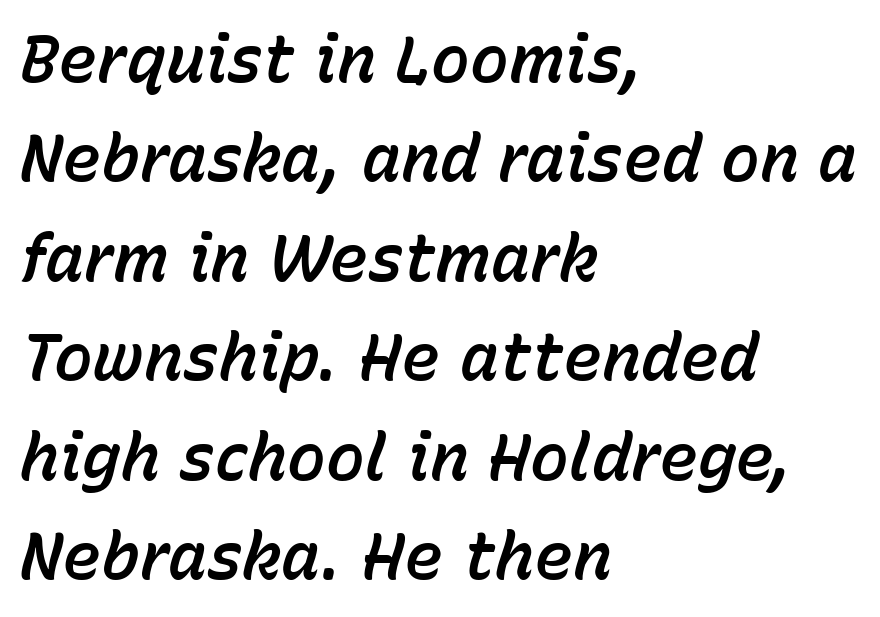
{"italic": "yes", "lean": "right", "slant_degrees": 15, "width": "normal", "stroke_contrast": "low", "x_height": "medium", "monospaced": "no", "underline": "no", "align": "left", "line_spacing": "normal", "line_spacing_ratio": 1.53, "letter_spacing": "normal", "letter_spacing_em": 0.0, "glyph_px": 65}
